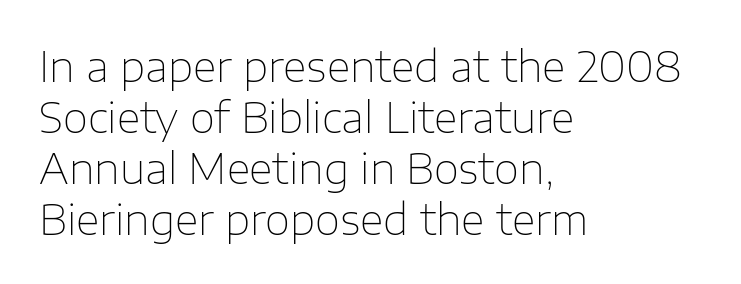
The image shows 41 px thin sans-serif type, upright; set left-aligned, line spacing 1.24x, normal letter spacing, not underlined; low stroke contrast and a medium x-height.
